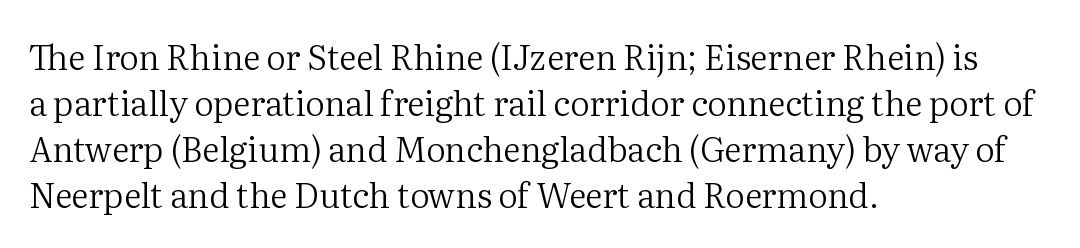
Q: Is the text bold? A: No.
Q: Is the text italic (slanted)? A: No, it is upright.
Q: Is the typeface a serif or a sans-serif typeface? A: Serif.
Q: Is the text underlined? A: No.
Q: How is the paragraph aligned? A: Left-aligned.
Q: Is the spacing between letters normal or unusually wide? A: Normal.
Q: Is the spacing between lines tight, normal or loose? A: Normal.
Q: Width (condensed, normal, or wide)? A: Normal.
Q: Stroke contrast? A: Medium.
Q: x-height? A: Medium.
Q: Monospaced? A: No.
